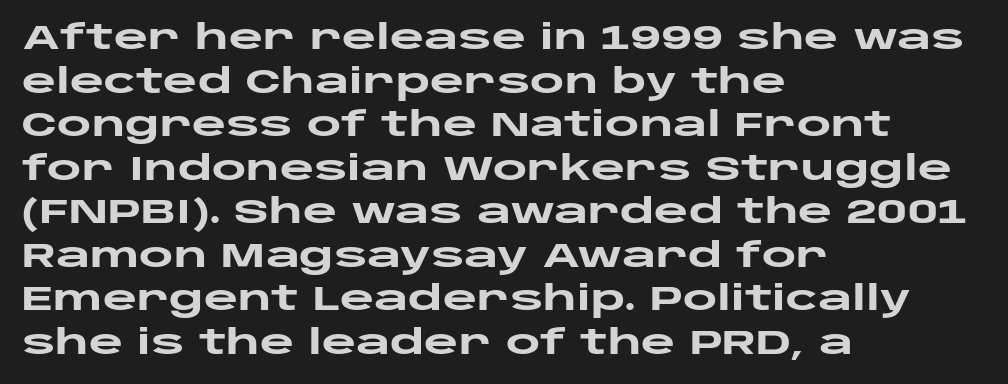
{"serif": "no", "italic": "no", "bold": "yes", "weight": "heavy", "width": "wide", "stroke_contrast": "low", "x_height": "large", "monospaced": "no", "underline": "no", "align": "left", "line_spacing": "normal", "line_spacing_ratio": 1.32, "letter_spacing": "normal", "letter_spacing_em": 0.0, "glyph_px": 33}
